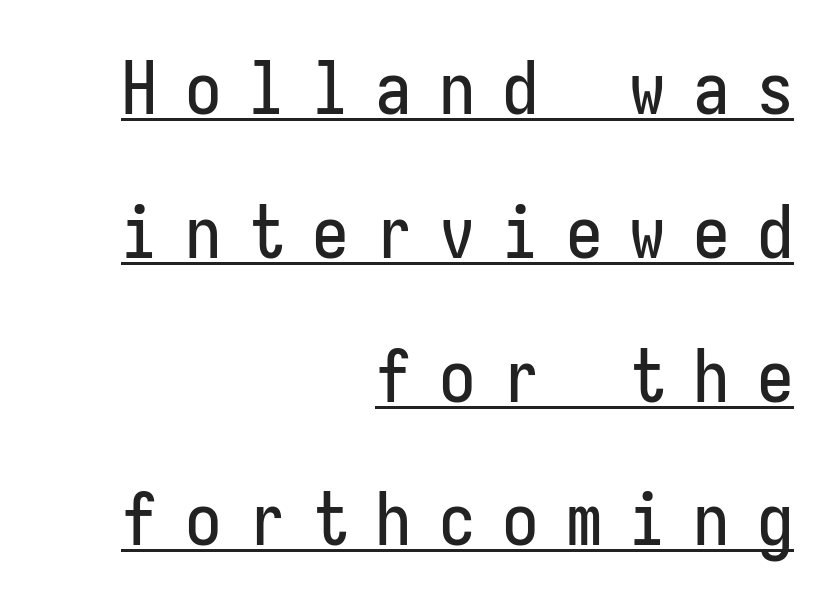
{"serif": "no", "italic": "no", "width": "condensed", "stroke_contrast": "low", "x_height": "medium", "underline": "yes", "align": "right", "line_spacing": "loose", "line_spacing_ratio": 1.97, "letter_spacing": "wide", "letter_spacing_em": 0.37, "glyph_px": 73}
